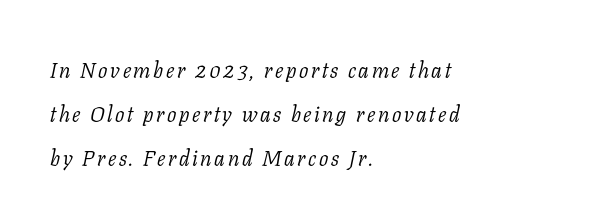
The lettering tilts uniformly, giving the passage an italic look. The letterforms sit at book weight or below. A clean baseline with only descenders dipping below it. The space between consecutive lines is lavish. This sample is left-justified, so line endings fall wherever the words run out.
